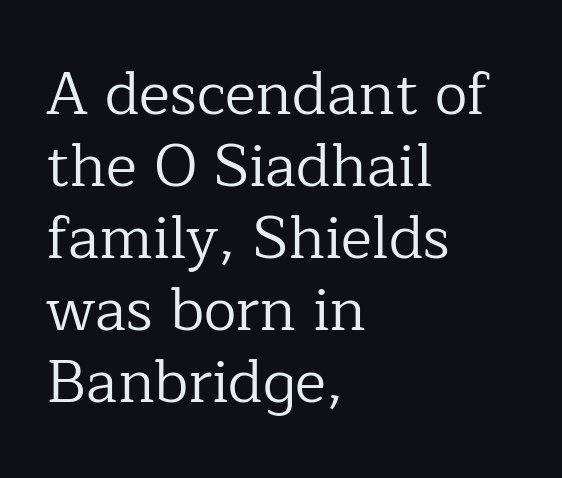
{"serif": "yes", "italic": "no", "bold": "no", "weight": "regular", "width": "normal", "stroke_contrast": "low", "x_height": "medium", "monospaced": "no", "underline": "no", "align": "left", "line_spacing_ratio": 1.22, "letter_spacing": "normal", "letter_spacing_em": 0.0, "glyph_px": 59}
